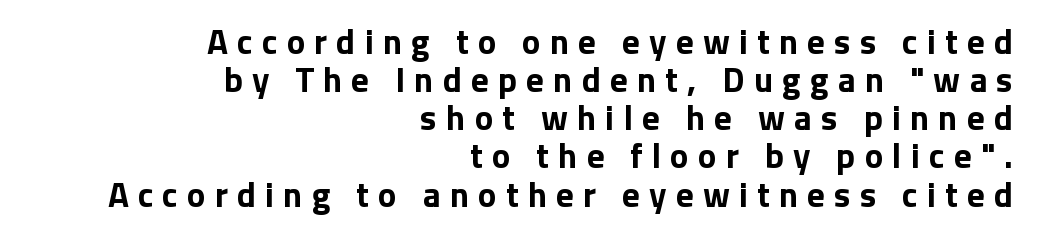
Q: Is the text bold? A: Yes.
Q: Is the text italic (slanted)? A: No, it is upright.
Q: Is the typeface a serif or a sans-serif typeface? A: Sans-serif.
Q: Is the text underlined? A: No.
Q: How is the paragraph aligned? A: Right-aligned.
Q: Is the spacing between letters normal or unusually wide? A: Unusually wide.
Q: Is the spacing between lines tight, normal or loose? A: Tight.
Q: Width (condensed, normal, or wide)? A: Normal.
Q: Stroke contrast? A: Low.
Q: x-height? A: Medium.
Q: Monospaced? A: No.
